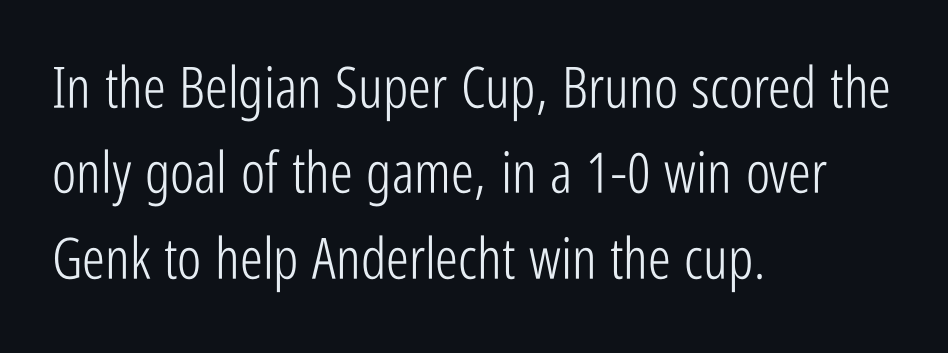
Q: Is the text bold? A: No.
Q: Is the text italic (slanted)? A: No, it is upright.
Q: Is the typeface a serif or a sans-serif typeface? A: Sans-serif.
Q: Is the text underlined? A: No.
Q: How is the paragraph aligned? A: Left-aligned.
Q: Is the spacing between letters normal or unusually wide? A: Normal.
Q: Is the spacing between lines tight, normal or loose? A: Normal.
Q: Width (condensed, normal, or wide)? A: Condensed.
Q: Stroke contrast? A: Low.
Q: x-height? A: Medium.
Q: Monospaced? A: No.
